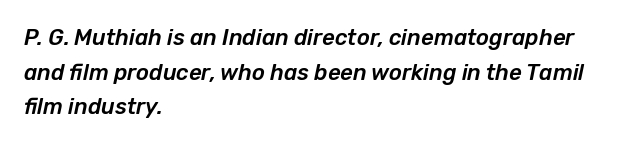
Q: Is the text italic (slanted)? A: Yes, it leans right by about 12 degrees.
Q: Is the text underlined? A: No.
Q: How is the paragraph aligned? A: Left-aligned.
Q: Is the spacing between letters normal or unusually wide? A: Normal.
Q: Is the spacing between lines tight, normal or loose? A: Normal.
